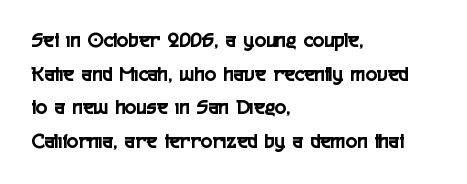
{"italic": "no", "underline": "no", "align": "left", "line_spacing": "normal", "line_spacing_ratio": 1.53, "letter_spacing": "normal", "letter_spacing_em": 0.0, "glyph_px": 22}
